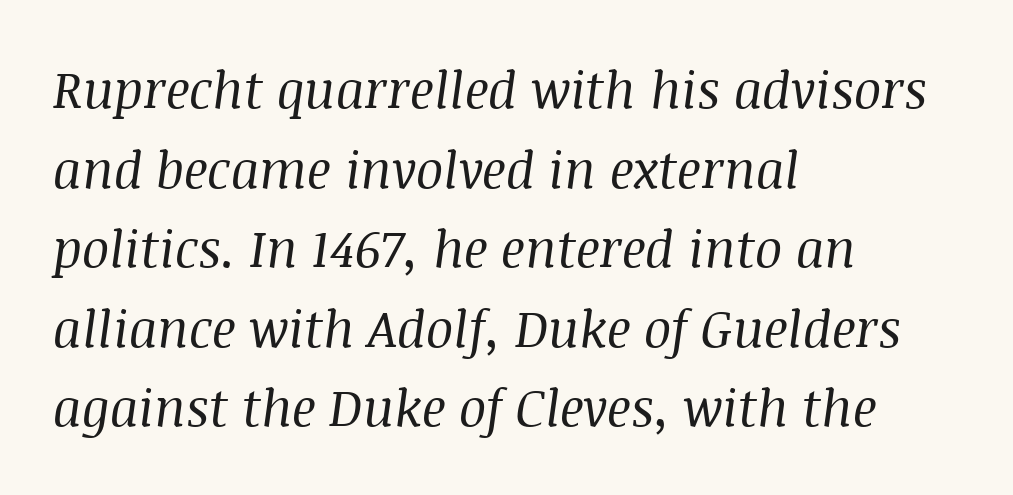
Q: Is the text bold? A: No.
Q: Is the text italic (slanted)? A: Yes, it leans right by about 8 degrees.
Q: Is the typeface a serif or a sans-serif typeface? A: Serif.
Q: Is the text underlined? A: No.
Q: How is the paragraph aligned? A: Left-aligned.
Q: Is the spacing between letters normal or unusually wide? A: Normal.
Q: Is the spacing between lines tight, normal or loose? A: Normal.
Q: Width (condensed, normal, or wide)? A: Normal.
Q: Stroke contrast? A: Medium.
Q: x-height? A: Large.
Q: Monospaced? A: No.
